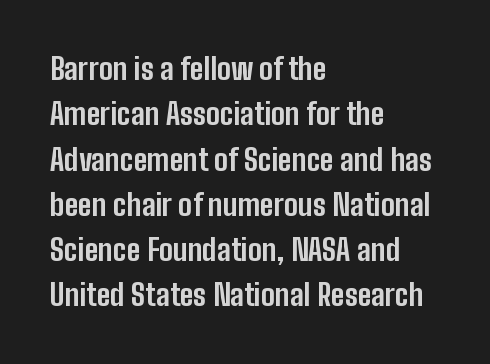
{"serif": "no", "italic": "no", "bold": "yes", "weight": "bold", "width": "condensed", "stroke_contrast": "low", "x_height": "medium", "monospaced": "no", "underline": "no", "align": "left", "line_spacing": "normal", "line_spacing_ratio": 1.51, "letter_spacing": "normal", "letter_spacing_em": 0.0, "glyph_px": 30}
